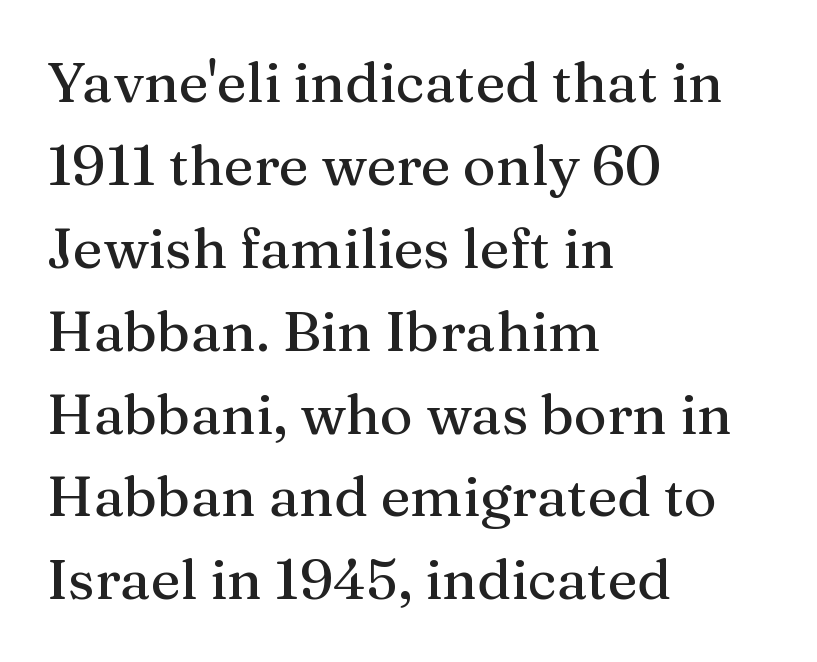
Q: Is the text italic (slanted)? A: No, it is upright.
Q: Is the typeface a serif or a sans-serif typeface? A: Serif.
Q: Is the text underlined? A: No.
Q: How is the paragraph aligned? A: Left-aligned.
Q: Is the spacing between letters normal or unusually wide? A: Normal.
Q: Is the spacing between lines tight, normal or loose? A: Normal.
Q: Width (condensed, normal, or wide)? A: Normal.
Q: Stroke contrast? A: Medium.
Q: x-height? A: Medium.
Q: Monospaced? A: No.
